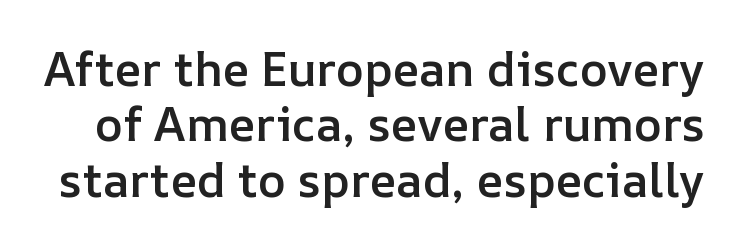
{"italic": "no", "bold": "semi", "weight": "semibold", "width": "normal", "stroke_contrast": "low", "x_height": "medium", "monospaced": "no", "underline": "no", "line_spacing_ratio": 1.18, "letter_spacing": "normal", "letter_spacing_em": 0.0, "glyph_px": 47}
